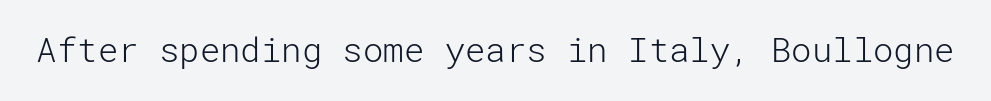
Each row of text sits above clean, open space. The typesetting does not lean heavy: it is not bold. Serifs: no, the terminals of the letterforms are clean. Is there any slant? The stems are plumb. The tracking reads as untouched default to a designer's eye.
